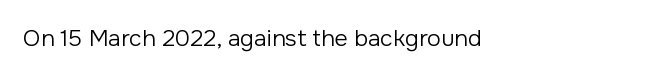
No word sits above an underline. The lettering stays uniformly vertical, giving the passage a roman look. Does extra space separate the letters? No, they use regular spacing. Compared with a centered layout, this one pins lines to the left instead.
